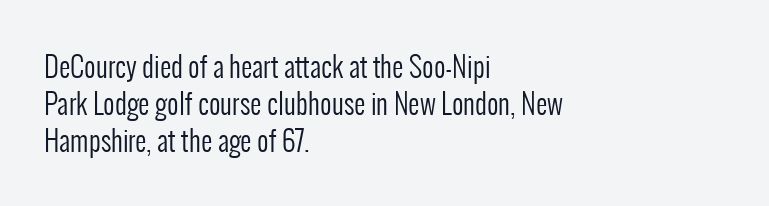
The image shows 28 px regular-weight, condensed sans-serif type, upright; set left-aligned, normal line spacing (1.33x), normal letter spacing, not underlined; low stroke contrast and a medium x-height.
